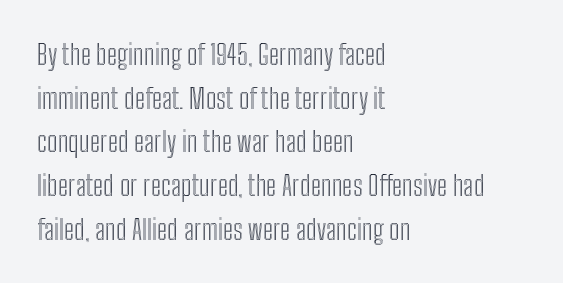
{"italic": "no", "width": "condensed", "x_height": "medium", "monospaced": "no", "underline": "no", "align": "left", "line_spacing": "normal", "line_spacing_ratio": 1.56, "letter_spacing": "normal", "letter_spacing_em": 0.0, "glyph_px": 28}
